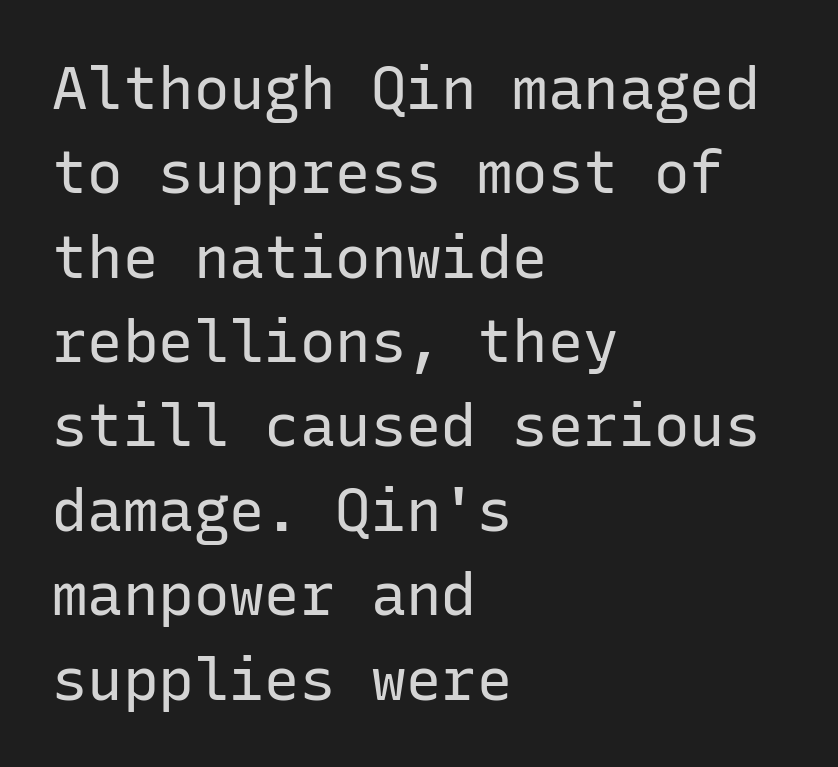
The image shows 59 px regular-weight sans-serif type, upright, monospaced; set left-aligned, normal line spacing (1.43x), normal letter spacing, not underlined; low stroke contrast and a medium x-height.
